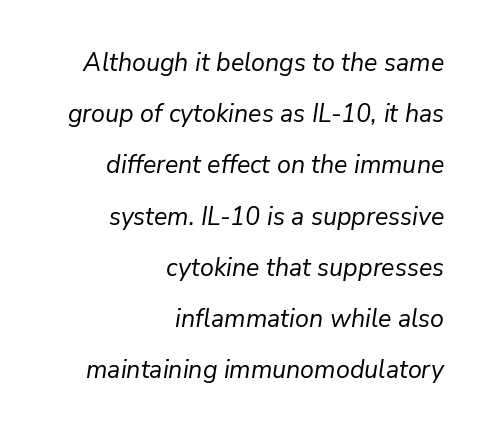
{"italic": "yes", "lean": "right", "slant_degrees": 9, "bold": "no", "underline": "no", "align": "right", "line_spacing": "loose", "line_spacing_ratio": 2.05, "letter_spacing": "normal", "letter_spacing_em": 0.0, "glyph_px": 25}
